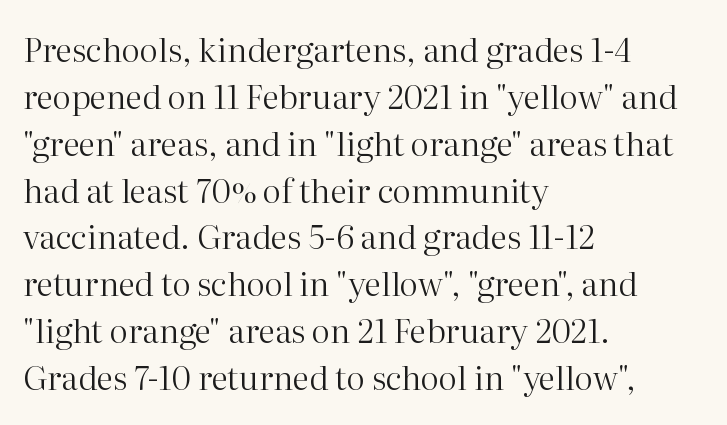
Q: Is the text bold? A: No.
Q: Is the text italic (slanted)? A: No, it is upright.
Q: Is the typeface a serif or a sans-serif typeface? A: Serif.
Q: Is the text underlined? A: No.
Q: How is the paragraph aligned? A: Left-aligned.
Q: Is the spacing between letters normal or unusually wide? A: Normal.
Q: Is the spacing between lines tight, normal or loose? A: Normal.
Q: Width (condensed, normal, or wide)? A: Normal.
Q: Stroke contrast? A: High.
Q: x-height? A: Medium.
Q: Monospaced? A: No.
